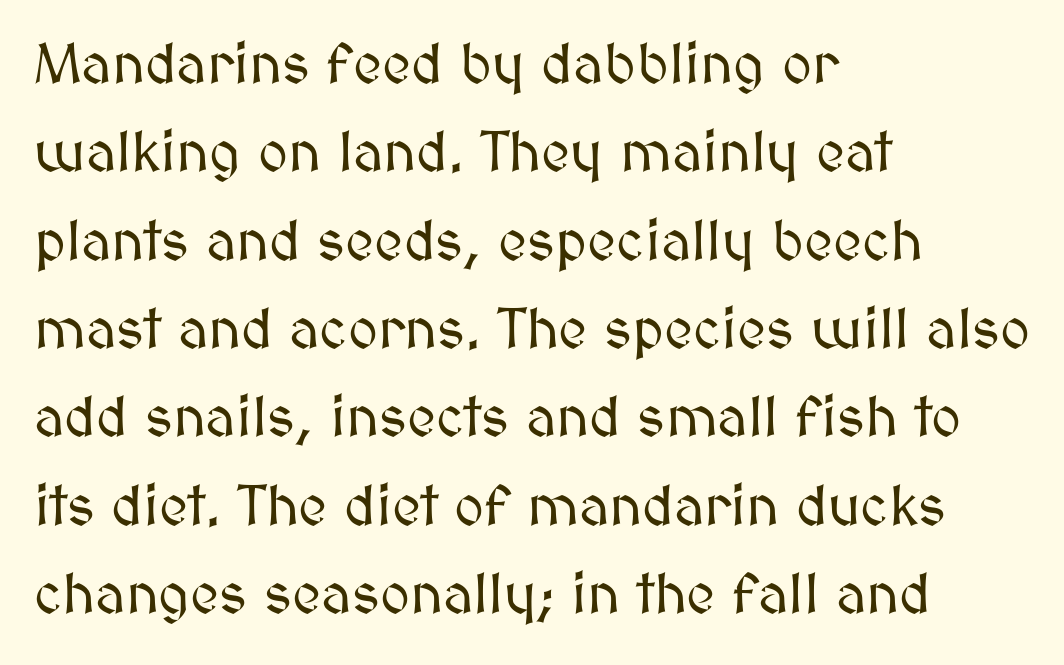
The setting favours the left margin, as ordinary paragraphs usually do. The lettering holds an erect, upright posture throughout. The letters advance in unequal steps, a hallmark of proportional type. The letterforms sit shoulder to shoulder at normal distance.
